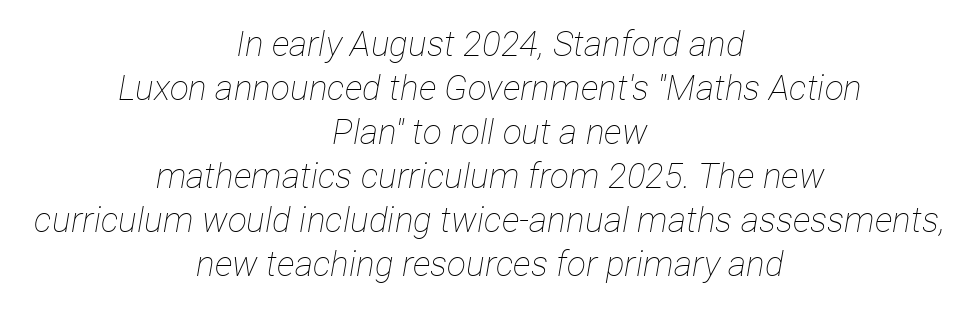
Spacing verdict: proportional, widths tailored to each character. Reading down the block, each line starts at a different indent, mirrored at its end. Vertical spacing — default. The passage shown has conventional tracking throughout. Anything drawn beneath the words? Only blank space. Stem width sits at or under what a default text font uses.
